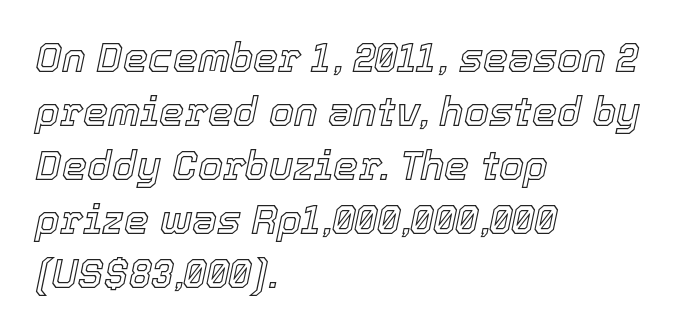
The image shows 40 px text type, italic (leaning right); set left-aligned, normal line spacing (1.35x), normal letter spacing, not underlined; a medium x-height.
